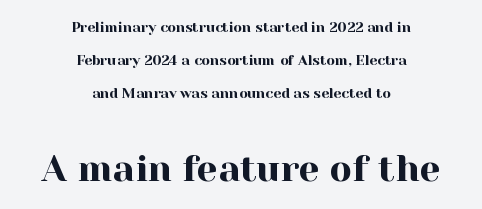
Q: Is the text italic (slanted)? A: No, it is upright.
Q: Is the typeface a serif or a sans-serif typeface? A: Serif.
Q: Is the text underlined? A: No.
Q: How is the paragraph aligned? A: Centered.
Q: Is the spacing between letters normal or unusually wide? A: Normal.
Q: Is the spacing between lines tight, normal or loose? A: Loose.
Q: Which block of text is set in a larger size, the first (top) or the second (bottom)? A: The second (bottom) one.
Q: Width (condensed, normal, or wide)? A: Normal.
Q: x-height? A: Medium.
Q: Monospaced? A: No.
